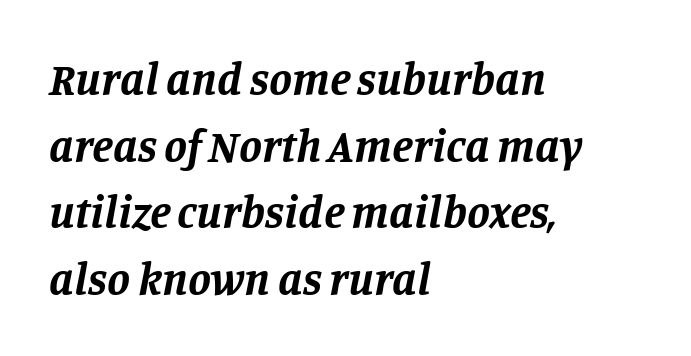
The image shows 46 px bold serif type, italic (leaning right); set left-aligned, normal line spacing (1.45x), normal letter spacing, not underlined; low stroke contrast and a large x-height.
